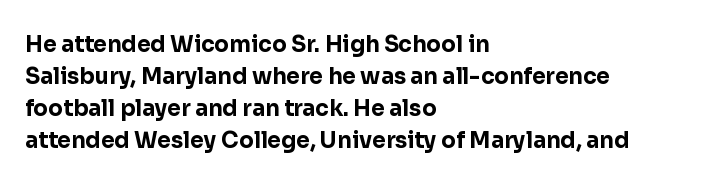
Q: Is the text bold? A: Yes.
Q: Is the text italic (slanted)? A: No, it is upright.
Q: Is the text underlined? A: No.
Q: How is the paragraph aligned? A: Left-aligned.
Q: Is the spacing between letters normal or unusually wide? A: Normal.
Q: Is the spacing between lines tight, normal or loose? A: Normal.
